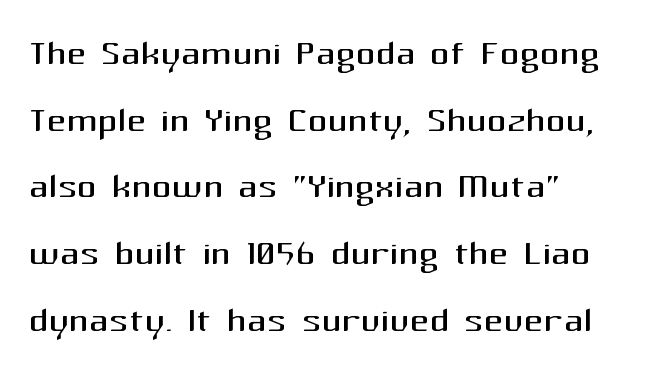
The image shows 49 px regular-weight sans-serif type, upright; set left-aligned, normal line spacing (1.36x), normal letter spacing, not underlined; medium stroke contrast and a medium x-height.
